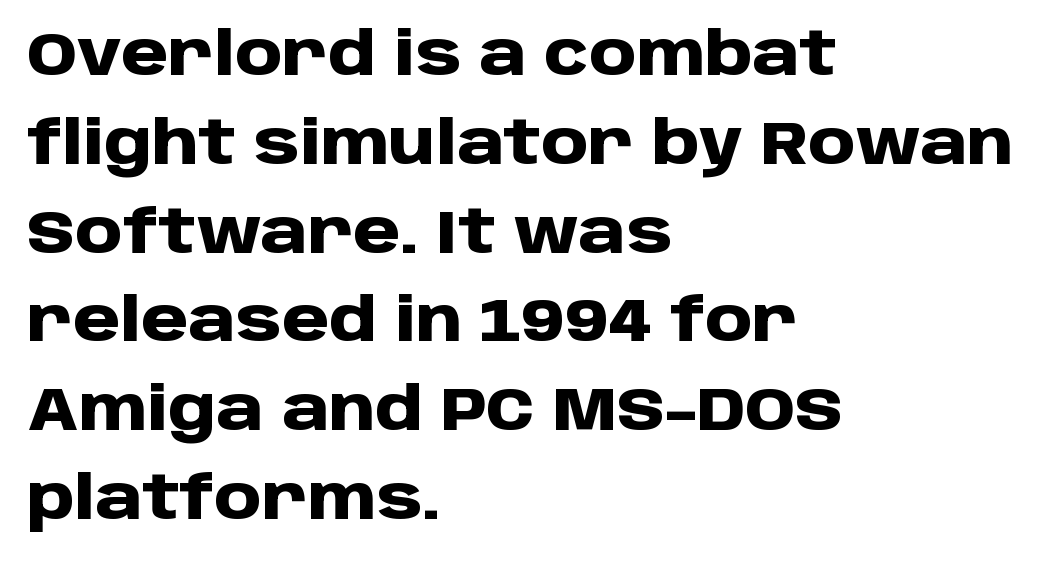
The image shows 60 px heavy sans-serif type, upright; set left-aligned, normal line spacing (1.48x), normal letter spacing, not underlined; low stroke contrast and a large x-height.
